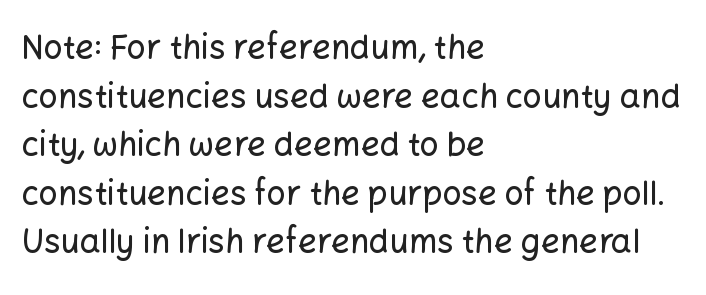
{"serif": "no", "italic": "no", "width": "normal", "stroke_contrast": "low", "x_height": "medium", "monospaced": "no", "underline": "no", "align": "left", "line_spacing": "normal", "line_spacing_ratio": 1.47, "letter_spacing": "normal", "letter_spacing_em": 0.0, "glyph_px": 33}
